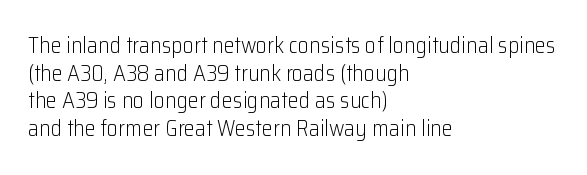
{"italic": "no", "bold": "no", "underline": "no", "align": "left", "line_spacing": "normal", "line_spacing_ratio": 1.26, "letter_spacing": "normal", "letter_spacing_em": 0.0, "glyph_px": 22}
